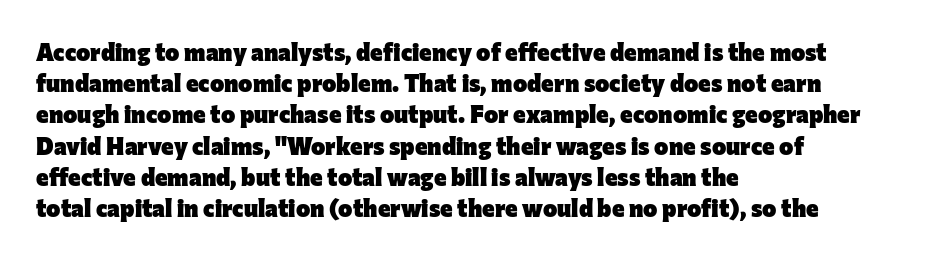
Q: Is the text bold? A: Yes.
Q: Is the text italic (slanted)? A: No, it is upright.
Q: Is the text underlined? A: No.
Q: How is the paragraph aligned? A: Left-aligned.
Q: Is the spacing between letters normal or unusually wide? A: Normal.
Q: Is the spacing between lines tight, normal or loose? A: Normal.
